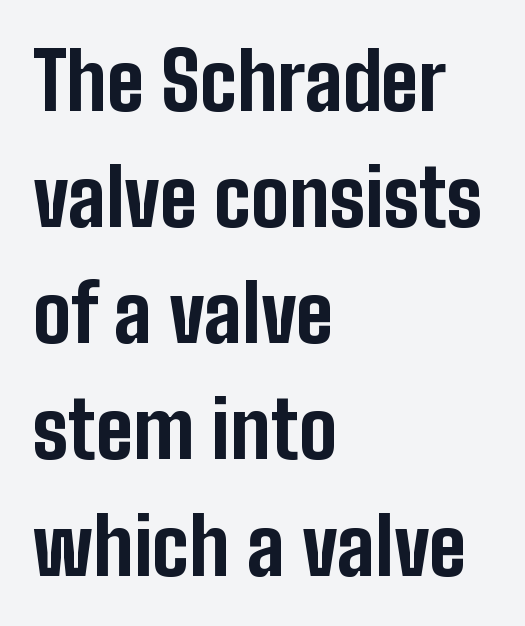
The image shows 79 px bold, condensed sans-serif type, upright; set left-aligned, normal line spacing (1.47x), normal letter spacing, not underlined; low stroke contrast and a medium x-height.
